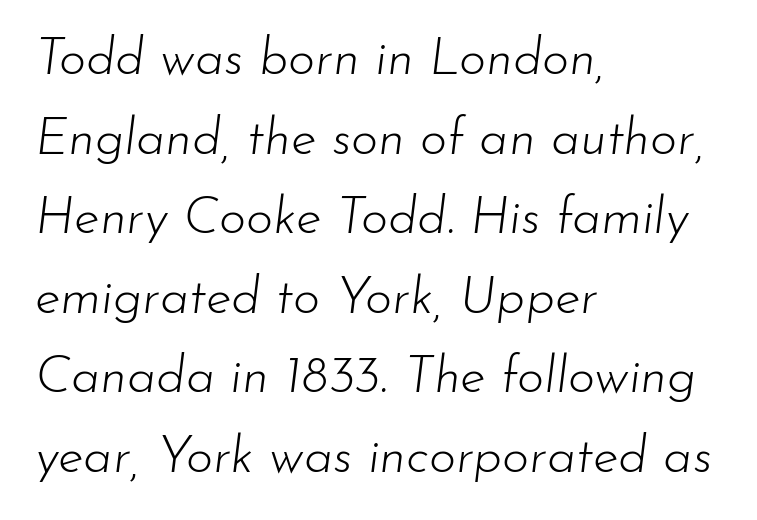
{"italic": "yes", "lean": "right", "slant_degrees": 7, "bold": "no", "weight": "light", "width": "normal", "stroke_contrast": "low", "x_height": "small", "monospaced": "no", "underline": "no", "align": "left", "line_spacing": "normal", "line_spacing_ratio": 1.53, "letter_spacing": "normal", "letter_spacing_em": 0.0, "glyph_px": 52}
